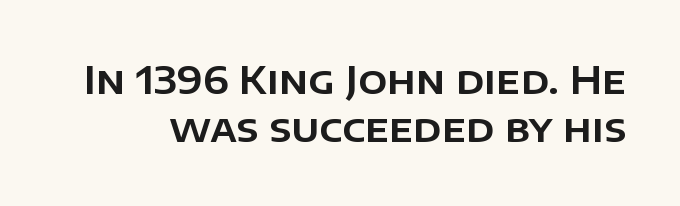
The image shows 38 px sans-serif type, upright; set normal line spacing (1.27x), normal letter spacing, not underlined; low stroke contrast and a large x-height.
